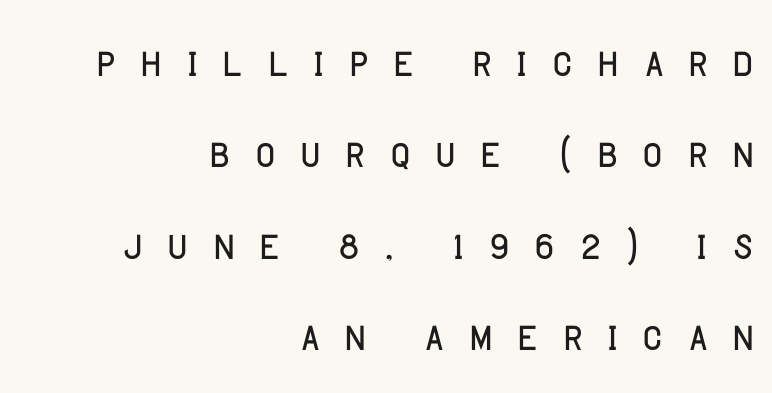
The image shows 54 px light sans-serif type, upright; set right-aligned, normal line spacing (1.69x), unusually wide letter spacing (+0.38 em), not underlined; low stroke contrast and a large x-height.
